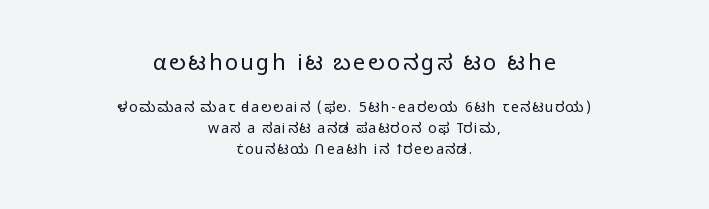
Q: Is the text bold? A: No.
Q: Is the text italic (slanted)? A: No, it is upright.
Q: Is the text underlined? A: No.
Q: How is the paragraph aligned? A: Centered.
Q: Is the spacing between lines tight, normal or loose? A: Normal.
Q: Which block of text is set in a larger size, the first (top) or the second (bottom)? A: The first (top) one.
